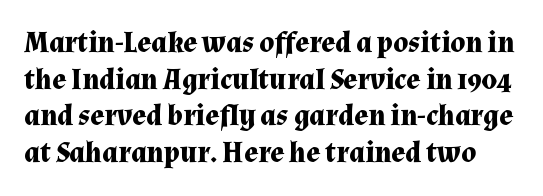
{"serif": "yes", "italic": "no", "bold": "yes", "weight": "bold", "width": "normal", "stroke_contrast": "medium", "x_height": "medium", "monospaced": "no", "underline": "no", "line_spacing": "normal", "line_spacing_ratio": 1.26, "letter_spacing": "normal", "letter_spacing_em": 0.0, "glyph_px": 29}
